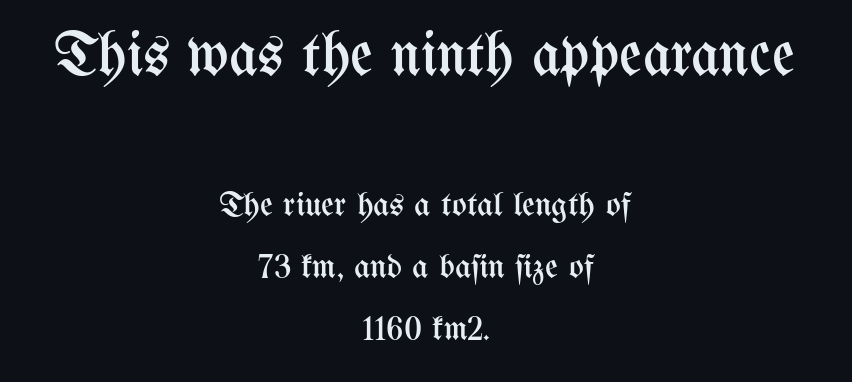
Q: Is the text bold? A: No.
Q: Is the text italic (slanted)? A: No, it is upright.
Q: Is the text underlined? A: No.
Q: How is the paragraph aligned? A: Centered.
Q: Is the spacing between letters normal or unusually wide? A: Normal.
Q: Which block of text is set in a larger size, the first (top) or the second (bottom)? A: The first (top) one.
Q: Width (condensed, normal, or wide)? A: Condensed.
Q: Stroke contrast? A: Medium.
Q: x-height? A: Medium.
Q: Monospaced? A: No.
